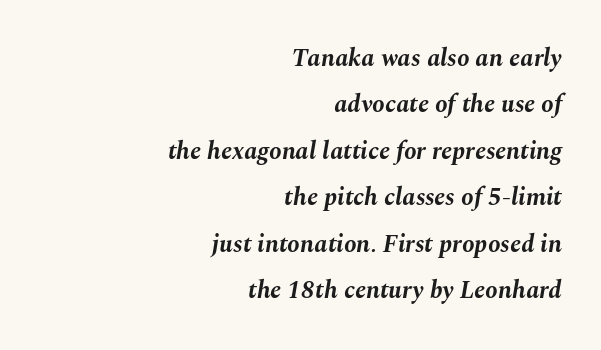
{"italic": "yes", "lean": "right", "slant_degrees": 10, "bold": "yes", "underline": "no", "align": "right", "line_spacing_ratio": 1.86, "letter_spacing": "normal", "letter_spacing_em": 0.0, "glyph_px": 25}
